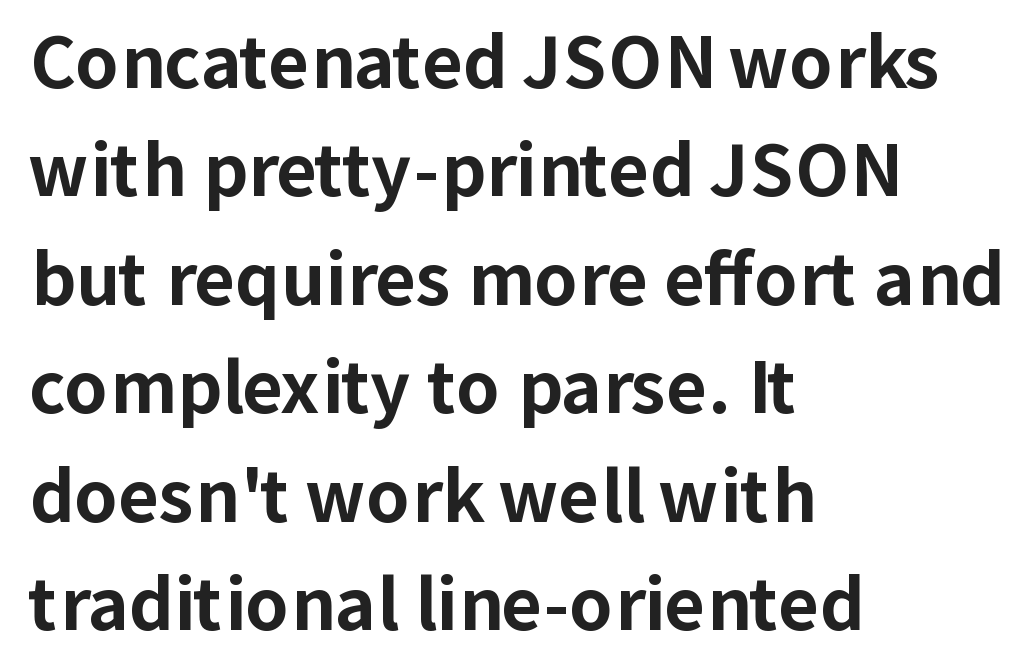
Q: Is the text bold? A: Yes.
Q: Is the text italic (slanted)? A: No, it is upright.
Q: Is the typeface a serif or a sans-serif typeface? A: Sans-serif.
Q: Is the text underlined? A: No.
Q: How is the paragraph aligned? A: Left-aligned.
Q: Is the spacing between letters normal or unusually wide? A: Normal.
Q: Is the spacing between lines tight, normal or loose? A: Normal.
Q: Width (condensed, normal, or wide)? A: Normal.
Q: Stroke contrast? A: Low.
Q: x-height? A: Medium.
Q: Monospaced? A: No.
